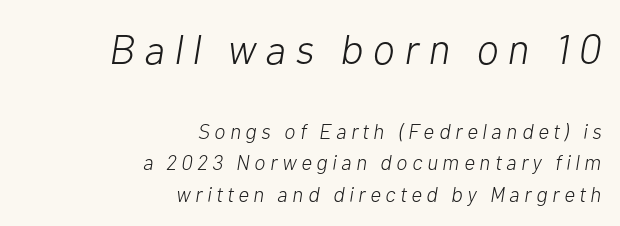
Q: Is the text bold? A: No.
Q: Is the text italic (slanted)? A: Yes, it leans right by about 10 degrees.
Q: Is the text underlined? A: No.
Q: How is the paragraph aligned? A: Right-aligned.
Q: Is the spacing between letters normal or unusually wide? A: Unusually wide.
Q: Is the spacing between lines tight, normal or loose? A: Normal.
Q: Which block of text is set in a larger size, the first (top) or the second (bottom)? A: The first (top) one.
Q: Width (condensed, normal, or wide)? A: Normal.
Q: Stroke contrast? A: Low.
Q: x-height? A: Medium.
Q: Monospaced? A: No.
